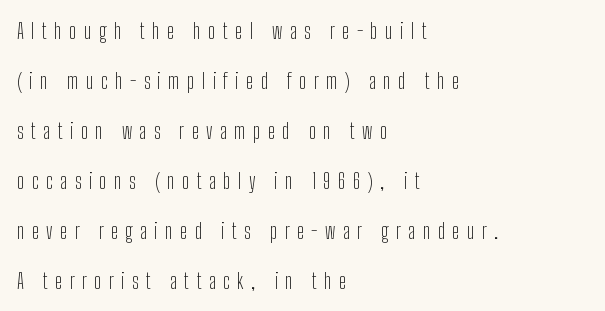
Decoration check: the copy has no underline. This is not heavy type; no bold has been used. Successive baselines arrive slowly, with a big drop between each. This is roman type, the default non-slanted kind. Inter-character spacing is expanded well beyond the font's built-in metrics.
